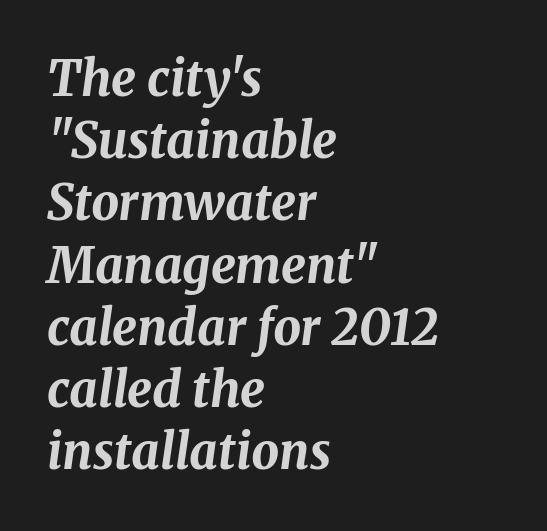
The image shows 49 px bold type, italic (leaning right); set left-aligned, normal line spacing (1.27x), normal letter spacing, not underlined; medium stroke contrast and a medium x-height.
